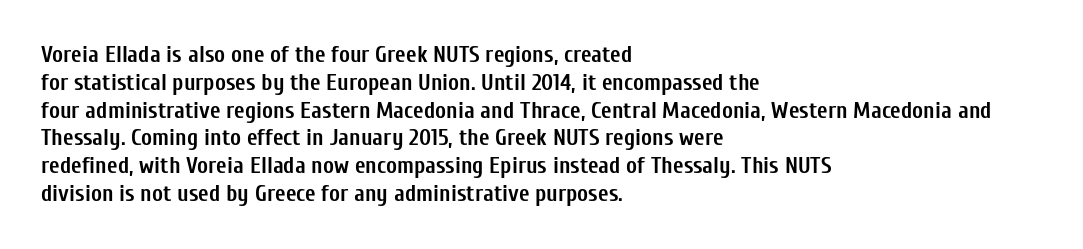
Q: Is the text bold? A: Yes.
Q: Is the text italic (slanted)? A: No, it is upright.
Q: Is the text underlined? A: No.
Q: How is the paragraph aligned? A: Left-aligned.
Q: Is the spacing between letters normal or unusually wide? A: Normal.
